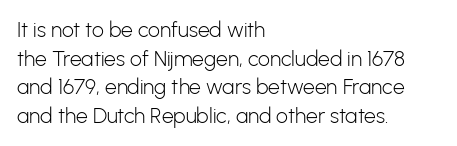
{"italic": "no", "bold": "no", "underline": "no", "align": "left", "line_spacing": "normal", "line_spacing_ratio": 1.36, "letter_spacing": "normal", "letter_spacing_em": 0.0, "glyph_px": 21}
